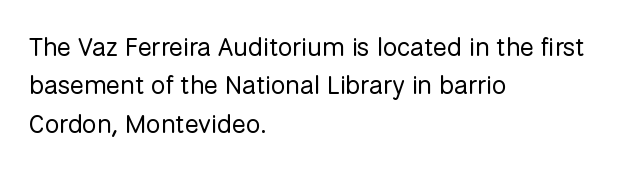
{"italic": "no", "bold": "no", "underline": "no", "align": "left", "line_spacing": "normal", "line_spacing_ratio": 1.48, "letter_spacing": "normal", "letter_spacing_em": 0.0, "glyph_px": 26}
